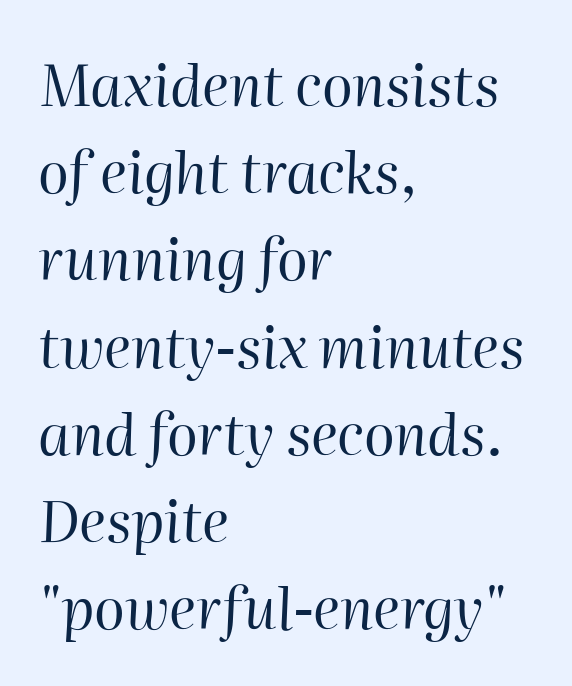
The image shows 57 px regular-weight type, italic (leaning right); set left-aligned, normal line spacing (1.53x), normal letter spacing, not underlined; high stroke contrast and a medium x-height.
